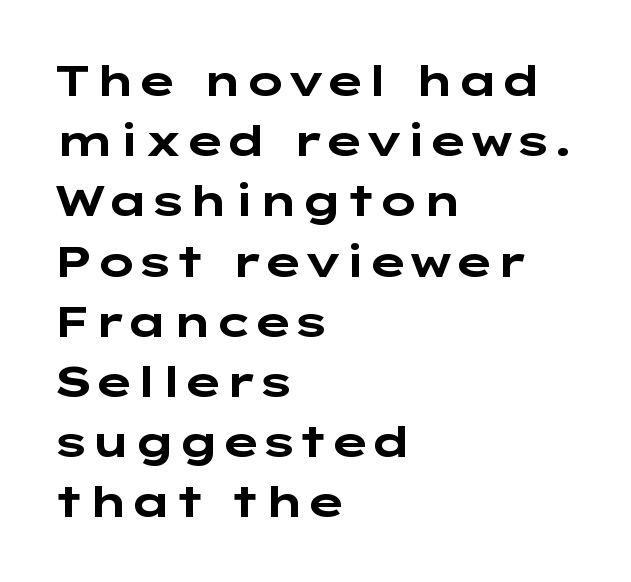
A typesetter would call this leading conventional body-copy spacing. Each line starts at the same left margin while the right side varies. The passage shown is emphatically bold. This rendering employs a face without finishing strokes, i.e., a sans-serif. The typography opts for an upright posture over an oblique one.
